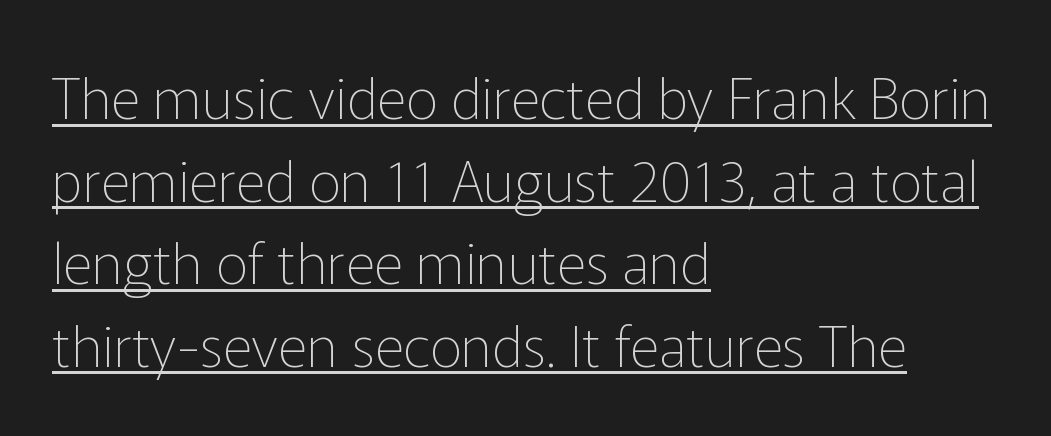
Q: Is the text bold? A: No.
Q: Is the text italic (slanted)? A: No, it is upright.
Q: Is the typeface a serif or a sans-serif typeface? A: Sans-serif.
Q: Is the text underlined? A: Yes.
Q: How is the paragraph aligned? A: Left-aligned.
Q: Is the spacing between letters normal or unusually wide? A: Normal.
Q: Is the spacing between lines tight, normal or loose? A: Normal.
Q: Width (condensed, normal, or wide)? A: Normal.
Q: Stroke contrast? A: Low.
Q: x-height? A: Medium.
Q: Monospaced? A: No.
